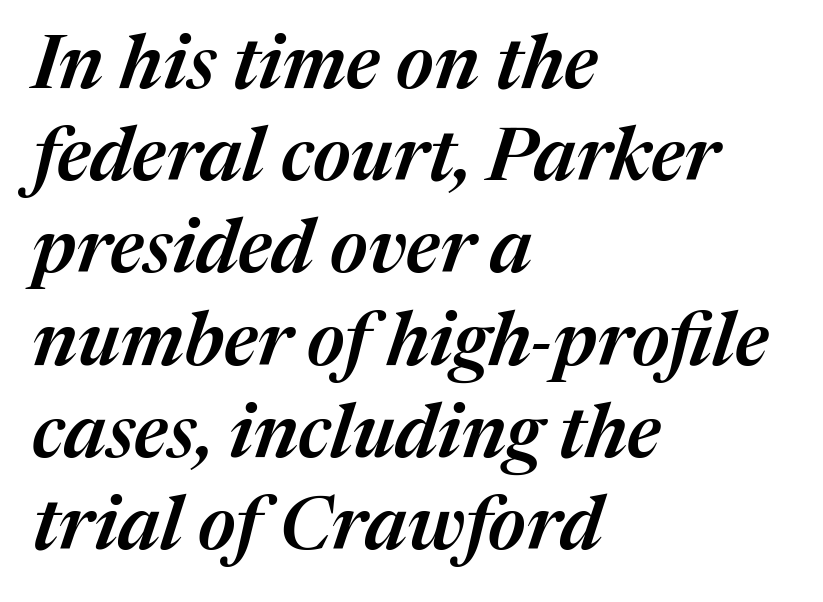
The image shows 75 px semibold type, italic (leaning right); set left-aligned, line spacing 1.23x, normal letter spacing, not underlined; medium stroke contrast and a medium x-height.
